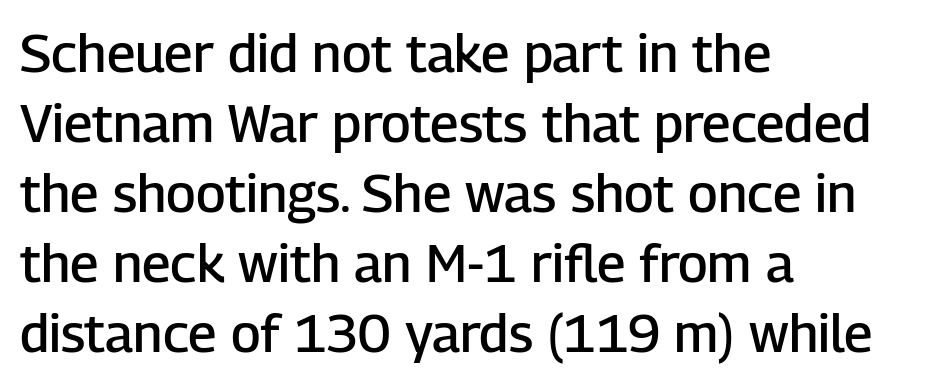
Q: Is the text bold? A: Semi-bold.
Q: Is the text italic (slanted)? A: No, it is upright.
Q: Is the typeface a serif or a sans-serif typeface? A: Sans-serif.
Q: Is the text underlined? A: No.
Q: How is the paragraph aligned? A: Left-aligned.
Q: Is the spacing between letters normal or unusually wide? A: Normal.
Q: Is the spacing between lines tight, normal or loose? A: Normal.
Q: Width (condensed, normal, or wide)? A: Normal.
Q: Stroke contrast? A: Low.
Q: x-height? A: Medium.
Q: Monospaced? A: No.
